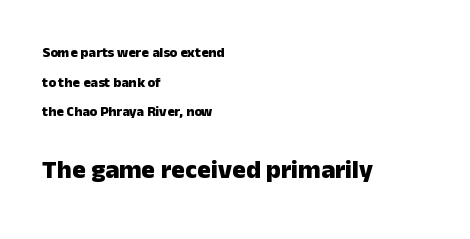
{"italic": "no", "bold": "yes", "underline": "no", "align": "left", "line_spacing": "loose", "line_spacing_ratio": 2.11, "letter_spacing": "normal", "letter_spacing_em": 0.0, "larger_block": "second", "size_ratio": 1.86, "glyph_px": 26}
